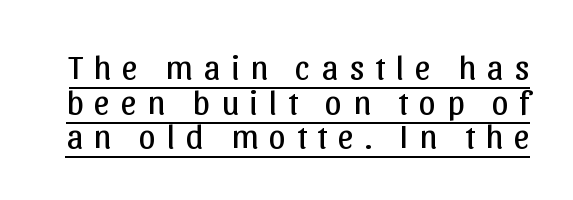
The image shows 34 px regular-weight sans-serif type, upright; set tight line spacing (1.02x), unusually wide letter spacing (+0.32 em), underlined; low stroke contrast and a medium x-height.
